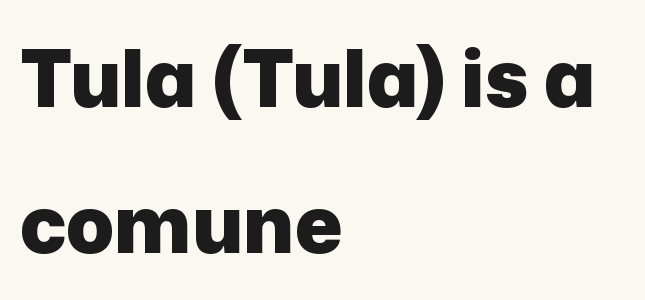
Short and long lines alike share a common starting point at left. The characters look thick and weighty, a clear bold. You could call the tracking neutral — neither tight nor loose. A typesetter would mark this as roman, not italic. The face used here is proportionally spaced, like ordinary book or web type.
